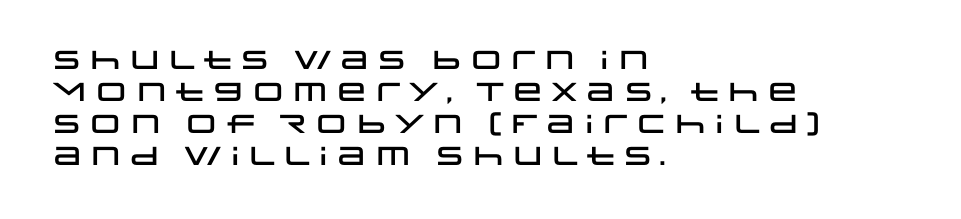
Q: Is the text italic (slanted)? A: No, it is upright.
Q: Is the text underlined? A: No.
Q: How is the paragraph aligned? A: Left-aligned.
Q: Is the spacing between letters normal or unusually wide? A: Normal.
